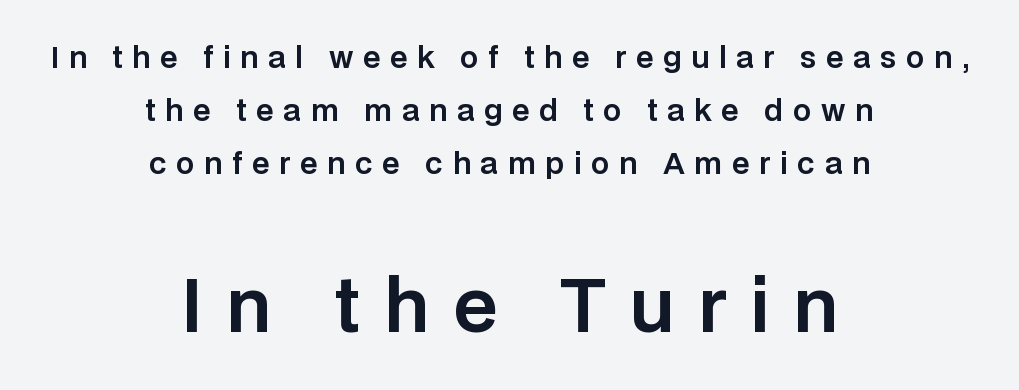
Q: Is the text italic (slanted)? A: No, it is upright.
Q: Is the typeface a serif or a sans-serif typeface? A: Sans-serif.
Q: Is the text underlined? A: No.
Q: How is the paragraph aligned? A: Centered.
Q: Is the spacing between letters normal or unusually wide? A: Unusually wide.
Q: Which block of text is set in a larger size, the first (top) or the second (bottom)? A: The second (bottom) one.
Q: Width (condensed, normal, or wide)? A: Normal.
Q: Stroke contrast? A: Low.
Q: x-height? A: Large.
Q: Monospaced? A: No.
